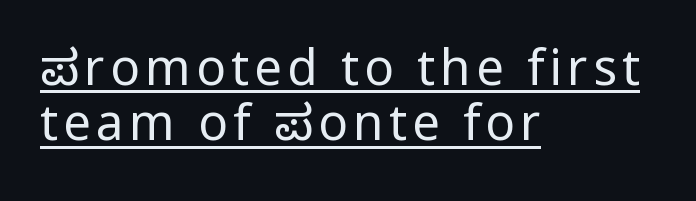
Q: Is the text bold? A: No.
Q: Is the text italic (slanted)? A: No, it is upright.
Q: Is the typeface a serif or a sans-serif typeface? A: Sans-serif.
Q: Is the text underlined? A: Yes.
Q: How is the paragraph aligned? A: Left-aligned.
Q: Is the spacing between lines tight, normal or loose? A: Tight.
Q: Width (condensed, normal, or wide)? A: Normal.
Q: Stroke contrast? A: Low.
Q: x-height? A: Medium.
Q: Monospaced? A: No.
